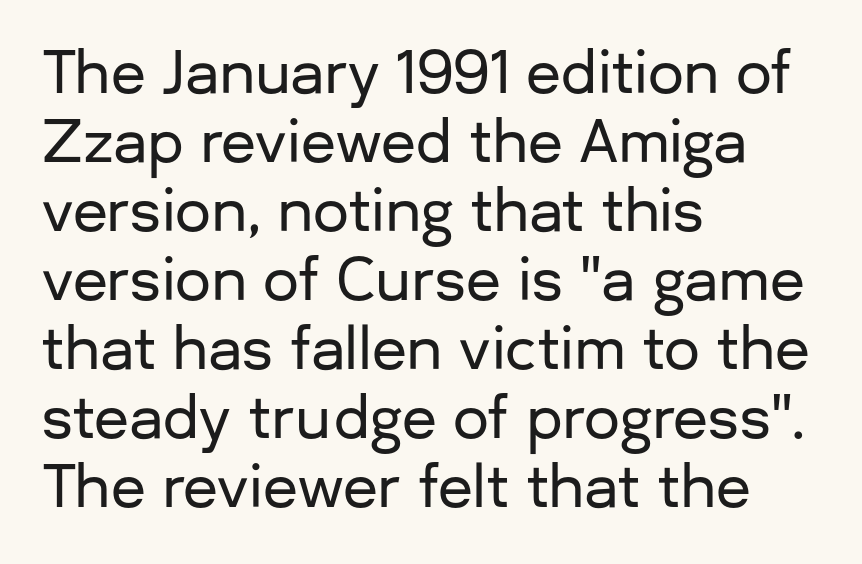
{"serif": "no", "italic": "no", "width": "normal", "stroke_contrast": "low", "x_height": "medium", "monospaced": "no", "underline": "no", "align": "left", "line_spacing_ratio": 1.21, "letter_spacing": "normal", "letter_spacing_em": 0.0, "glyph_px": 57}
